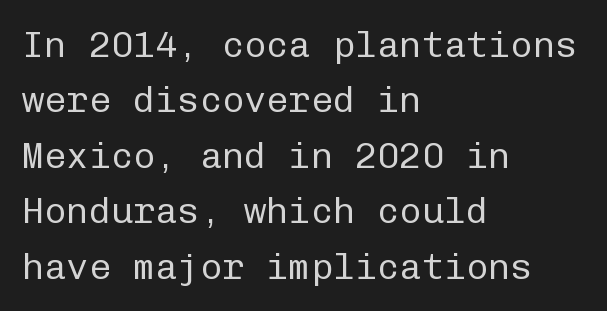
The space beneath each line is pristine and unruled. Rows of type keep a routine distance in the vertical direction. The compositor pushed each line to the left boundary. A quiet, ordinary-to-light weight characterises the typeface.
